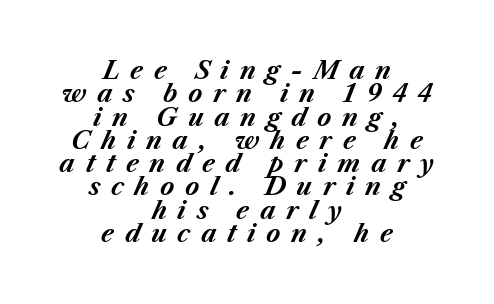
The image shows 24 px bold type, italic (leaning right); set centered, tight line spacing (0.97x), unusually wide letter spacing (+0.44 em), not underlined.
